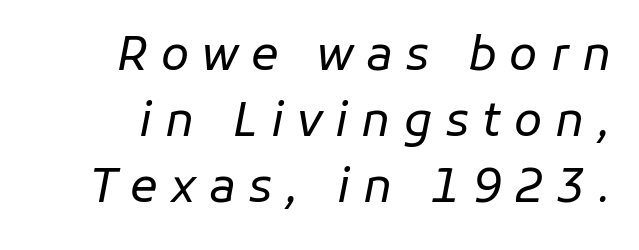
The passage shown is typed in a proportional face where columns would drift. The typesetting does not lean heavy: it is not bold. Does the lettering tilt? It does — this is italic. The setting favours the right margin, as signatures and pull-quotes sometimes do. These lines have a slow, spaced-out rhythm from letter to letter.
